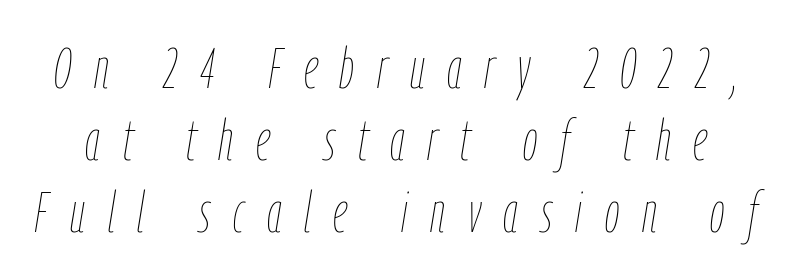
Q: Is the text bold? A: No.
Q: Is the text italic (slanted)? A: Yes, it leans right by about 9 degrees.
Q: Is the text underlined? A: No.
Q: Is the spacing between letters normal or unusually wide? A: Unusually wide.
Q: Width (condensed, normal, or wide)? A: Condensed.
Q: Stroke contrast? A: Low.
Q: x-height? A: Medium.
Q: Monospaced? A: No.
